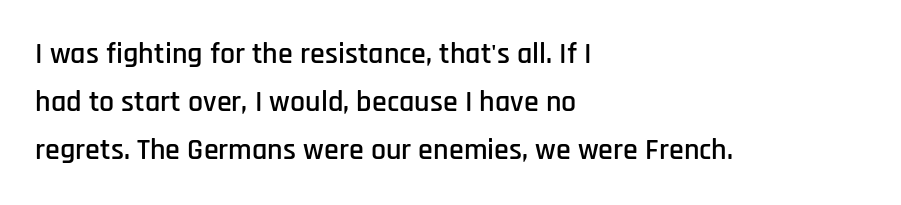
Clear beneath every line of the passage. Caption: multi-line text, flush left, ragged right. Is the letter spacing exaggerated? No — it looks like the ordinary default. Evenly set lines give the paragraph a standard silhouette. Vertical strokes here are truly vertical. Each letter keeps its own natural width here, so spacing adapts to shape.
